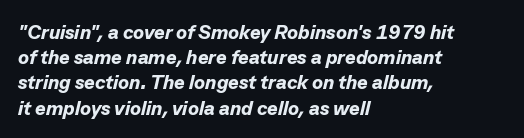
The image shows 20 px bold type, italic (leaning right); set left-aligned, normal line spacing (1.26x), normal letter spacing, not underlined.
